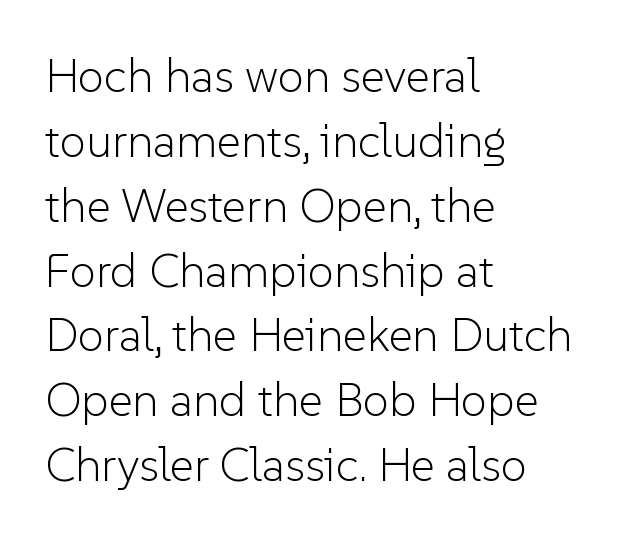
Q: Is the text bold? A: No.
Q: Is the text italic (slanted)? A: No, it is upright.
Q: Is the typeface a serif or a sans-serif typeface? A: Sans-serif.
Q: Is the text underlined? A: No.
Q: How is the paragraph aligned? A: Left-aligned.
Q: Is the spacing between letters normal or unusually wide? A: Normal.
Q: Is the spacing between lines tight, normal or loose? A: Normal.
Q: Width (condensed, normal, or wide)? A: Normal.
Q: Stroke contrast? A: Low.
Q: x-height? A: Medium.
Q: Monospaced? A: No.
